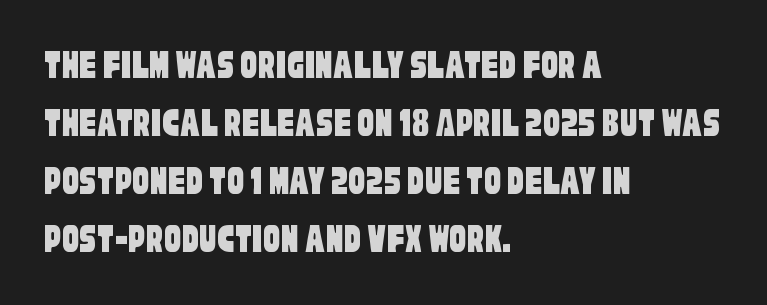
Q: Is the typeface a serif or a sans-serif typeface? A: Sans-serif.
Q: Is the text underlined? A: No.
Q: How is the paragraph aligned? A: Left-aligned.
Q: Is the spacing between letters normal or unusually wide? A: Normal.
Q: Is the spacing between lines tight, normal or loose? A: Normal.
Q: Width (condensed, normal, or wide)? A: Condensed.
Q: Stroke contrast? A: Low.
Q: x-height? A: Large.
Q: Monospaced? A: No.
